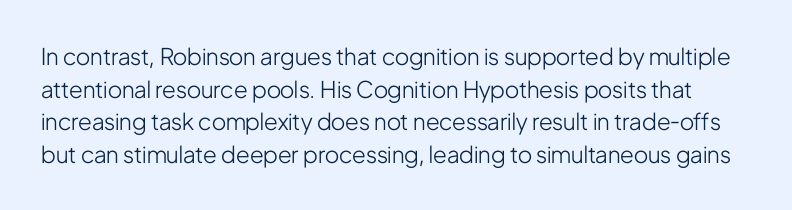
The image shows 23 px text type, upright; set normal line spacing (1.42x), normal letter spacing, not underlined.
